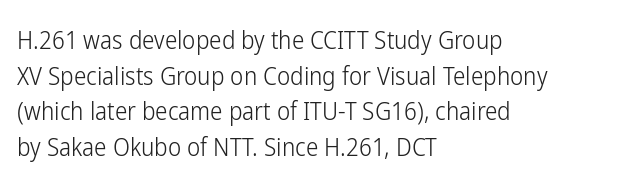
Q: Is the text bold? A: No.
Q: Is the text italic (slanted)? A: No, it is upright.
Q: Is the text underlined? A: No.
Q: How is the paragraph aligned? A: Left-aligned.
Q: Is the spacing between letters normal or unusually wide? A: Normal.
Q: Is the spacing between lines tight, normal or loose? A: Normal.
